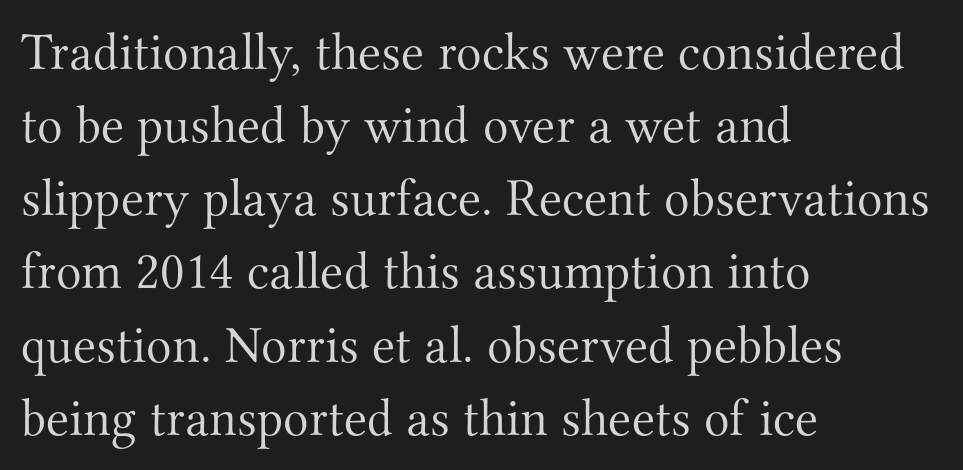
{"serif": "yes", "italic": "no", "bold": "no", "weight": "light", "width": "normal", "stroke_contrast": "medium", "x_height": "small", "monospaced": "no", "underline": "no", "align": "left", "line_spacing": "normal", "line_spacing_ratio": 1.38, "letter_spacing": "normal", "letter_spacing_em": 0.0, "glyph_px": 53}
